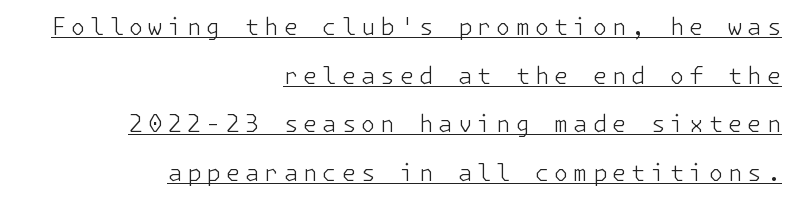
Q: Is the text bold? A: No.
Q: Is the text italic (slanted)? A: No, it is upright.
Q: Is the text underlined? A: Yes.
Q: How is the paragraph aligned? A: Right-aligned.
Q: Is the spacing between letters normal or unusually wide? A: Unusually wide.
Q: Is the spacing between lines tight, normal or loose? A: Loose.
